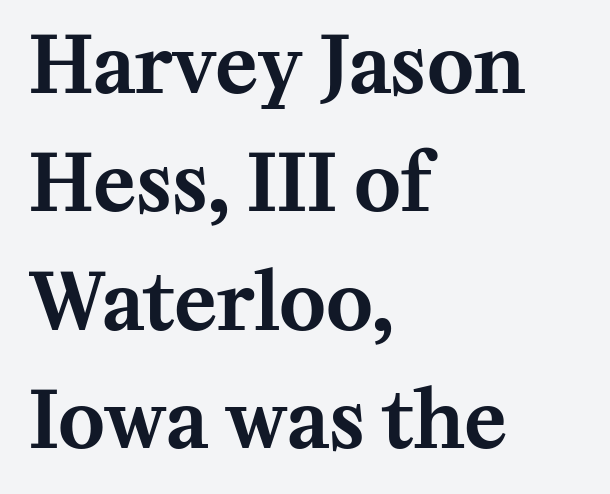
Normally led — the rows are evenly, conventionally spaced. When letters stand straight like this, we call the style roman or upright. Look at the bottom of the vertical strokes: they flare into serifs here. Character widths vary here, with narrow letters taking less room than wide ones. The face used here is rendered with its standard letterfit. Typeset ragged right — the left edge is the straight one.
